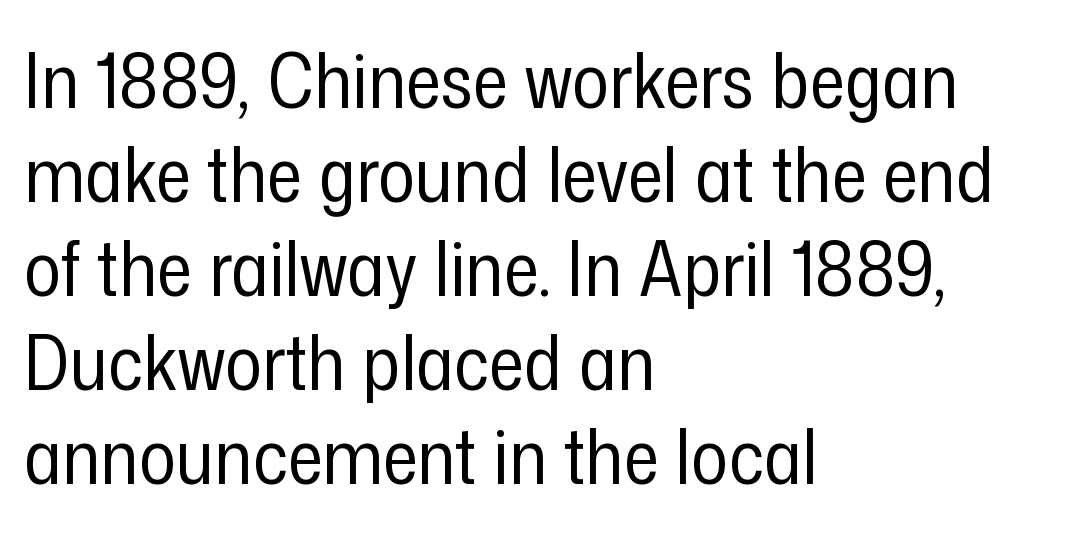
The type sits square on the baseline with zero lean. Stroke thickness stays within the range of a standard reading face or lighter. Varying glyph widths throughout — classic text-font behaviour. The glyphs in this specimen are sans serif.
